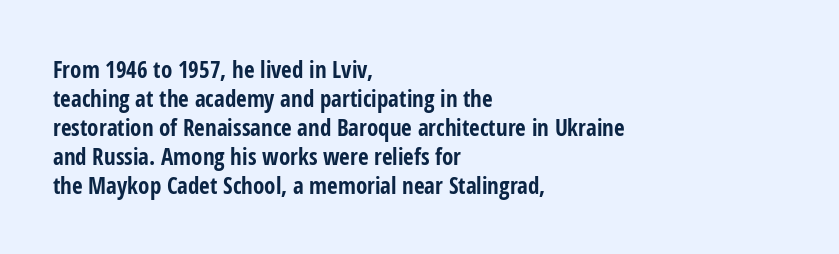
Q: Is the text bold? A: Yes.
Q: Is the text italic (slanted)? A: No, it is upright.
Q: Is the text underlined? A: No.
Q: How is the paragraph aligned? A: Left-aligned.
Q: Is the spacing between letters normal or unusually wide? A: Normal.
Q: Is the spacing between lines tight, normal or loose? A: Normal.
